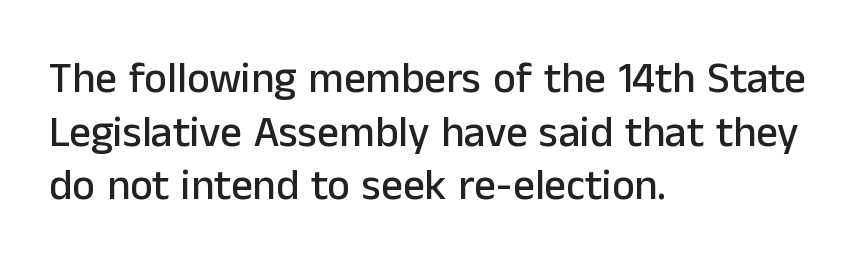
Q: Is the text italic (slanted)? A: No, it is upright.
Q: Is the typeface a serif or a sans-serif typeface? A: Sans-serif.
Q: Is the text underlined? A: No.
Q: How is the paragraph aligned? A: Left-aligned.
Q: Is the spacing between letters normal or unusually wide? A: Normal.
Q: Is the spacing between lines tight, normal or loose? A: Normal.
Q: Width (condensed, normal, or wide)? A: Normal.
Q: Stroke contrast? A: Low.
Q: x-height? A: Medium.
Q: Monospaced? A: No.
